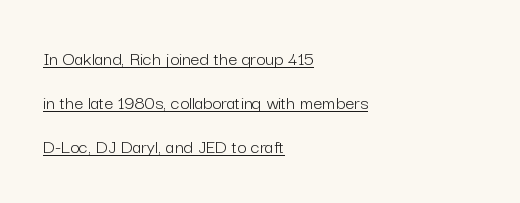
Does extra space separate the letters? No, they use regular spacing. The designer dialed line spacing up above the default. Ascenders rise straight up at ninety degrees. Weight: regular or lighter.
